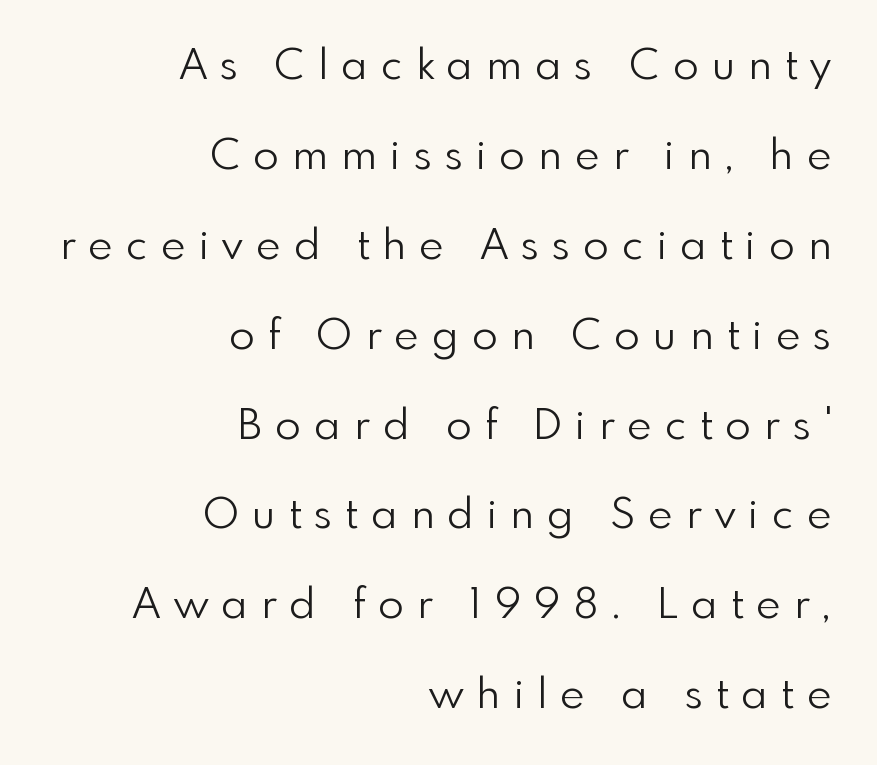
{"serif": "no", "italic": "no", "bold": "no", "weight": "light", "width": "normal", "x_height": "small", "monospaced": "no", "underline": "no", "align": "right", "line_spacing": "loose", "line_spacing_ratio": 2.14, "letter_spacing": "wide", "letter_spacing_em": 0.32, "glyph_px": 42}
